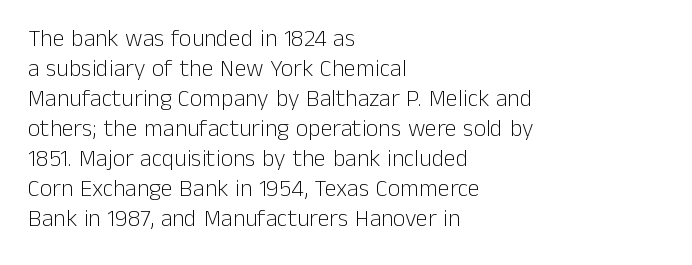
{"italic": "no", "bold": "no", "underline": "no", "align": "left", "line_spacing": "normal", "line_spacing_ratio": 1.25, "letter_spacing": "normal", "letter_spacing_em": 0.0, "glyph_px": 24}
